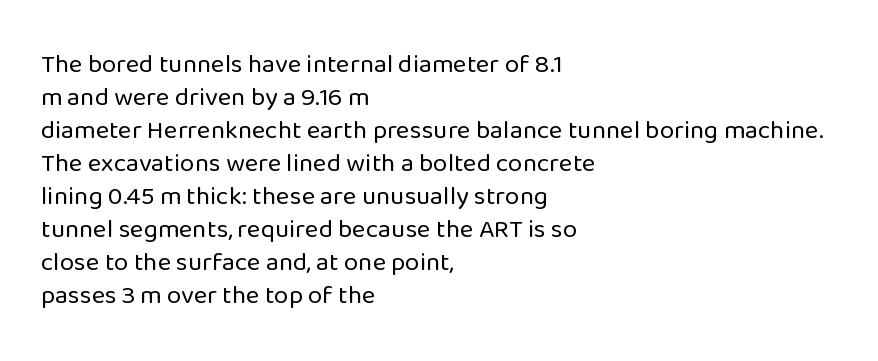
The image shows 26 px text type, upright; set left-aligned, normal line spacing (1.27x), normal letter spacing, not underlined.
